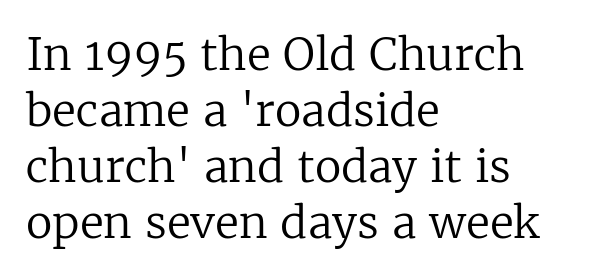
Note the varied advance widths — an 'i' is clearly narrower than an 'm'. Honestly, the letter spacing is just normal — you wouldn't notice it. The passage shown is not bold in any degree. All the whitespace from short lines collects on the right. Serifs: yes, visible at the terminals of the letterforms.
